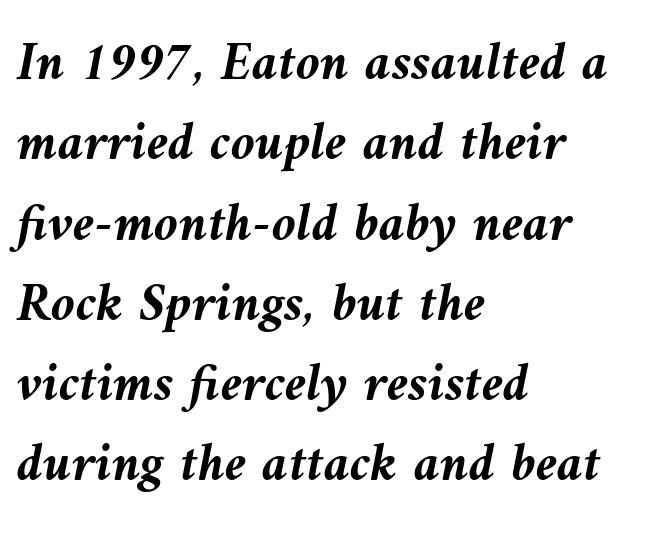
Q: Is the text bold? A: Yes.
Q: Is the text italic (slanted)? A: Yes, it leans left by about 9 degrees.
Q: Is the text underlined? A: No.
Q: How is the paragraph aligned? A: Left-aligned.
Q: Is the spacing between letters normal or unusually wide? A: Normal.
Q: Is the spacing between lines tight, normal or loose? A: Normal.
Q: Width (condensed, normal, or wide)? A: Normal.
Q: Stroke contrast? A: Medium.
Q: x-height? A: Medium.
Q: Monospaced? A: No.
